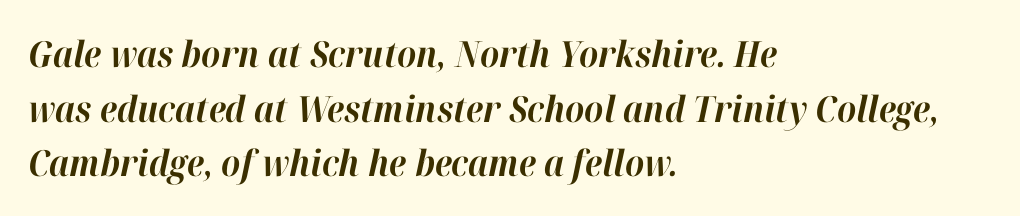
The image shows 36 px bold type, italic (leaning right); set left-aligned, normal line spacing (1.52x), normal letter spacing, not underlined; high stroke contrast and a medium x-height.
